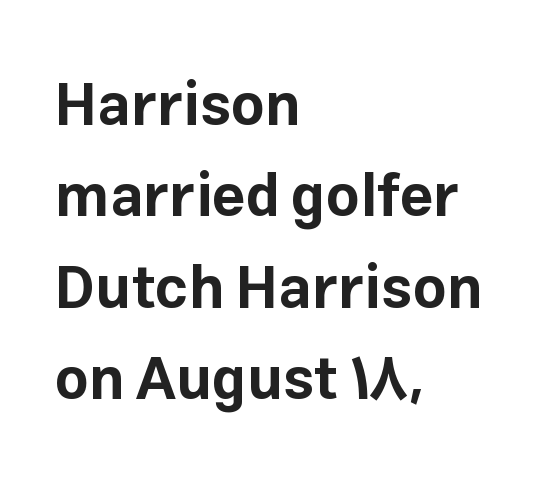
This rendering uses left alignment, leaving the right contour irregular. Are there feet on the stems? There aren't — it's a sans. Each glyph is drawn with heavy, bold strokes. Quick note: not italic, upright.
